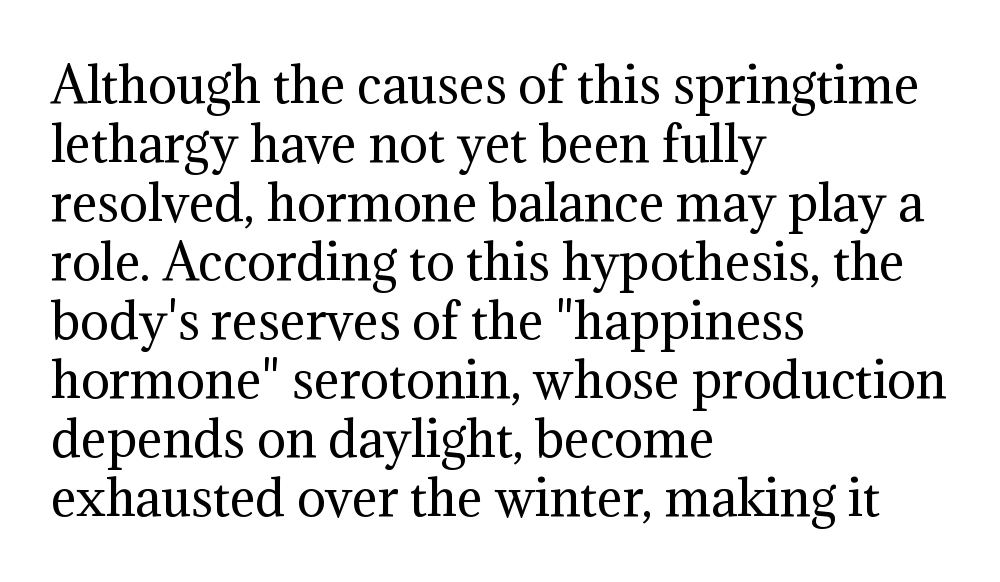
{"serif": "yes", "italic": "no", "bold": "no", "weight": "regular", "width": "normal", "stroke_contrast": "medium", "x_height": "medium", "monospaced": "no", "underline": "no", "align": "left", "line_spacing_ratio": 1.23, "letter_spacing": "normal", "letter_spacing_em": 0.0, "glyph_px": 48}
